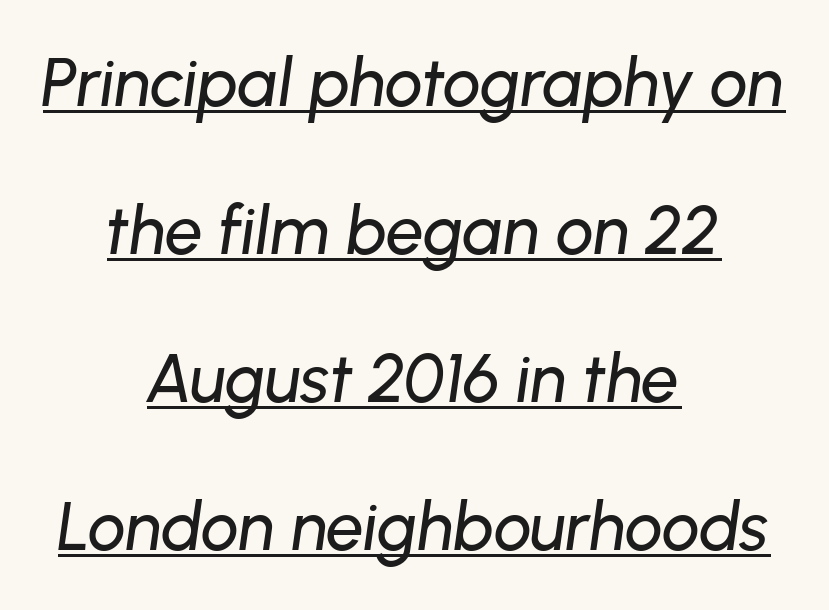
Q: Is the text italic (slanted)? A: Yes, it leans right by about 8 degrees.
Q: Is the text underlined? A: Yes.
Q: How is the paragraph aligned? A: Centered.
Q: Is the spacing between letters normal or unusually wide? A: Normal.
Q: Is the spacing between lines tight, normal or loose? A: Loose.
Q: Width (condensed, normal, or wide)? A: Normal.
Q: Stroke contrast? A: Low.
Q: x-height? A: Medium.
Q: Monospaced? A: No.
